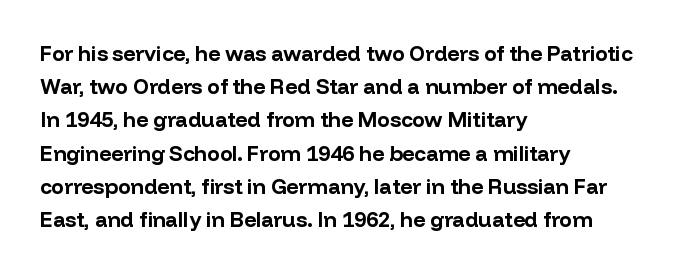
The font is running at its bold setting. Letters rest on an invisible, unmarked baseline. Students, note that the glyphs here touch the page at normal intervals. The rendering anchors every line to the left-hand side.
